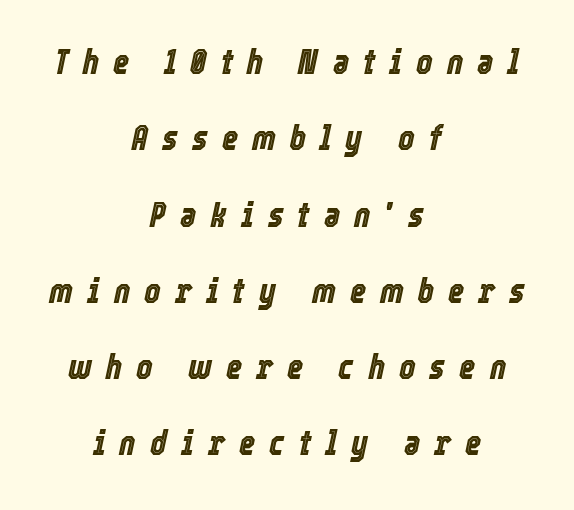
The image shows 35 px condensed type, italic (leaning right); set centered, loose line spacing (2.18x), unusually wide letter spacing (+0.4 em), not underlined; a medium x-height.
